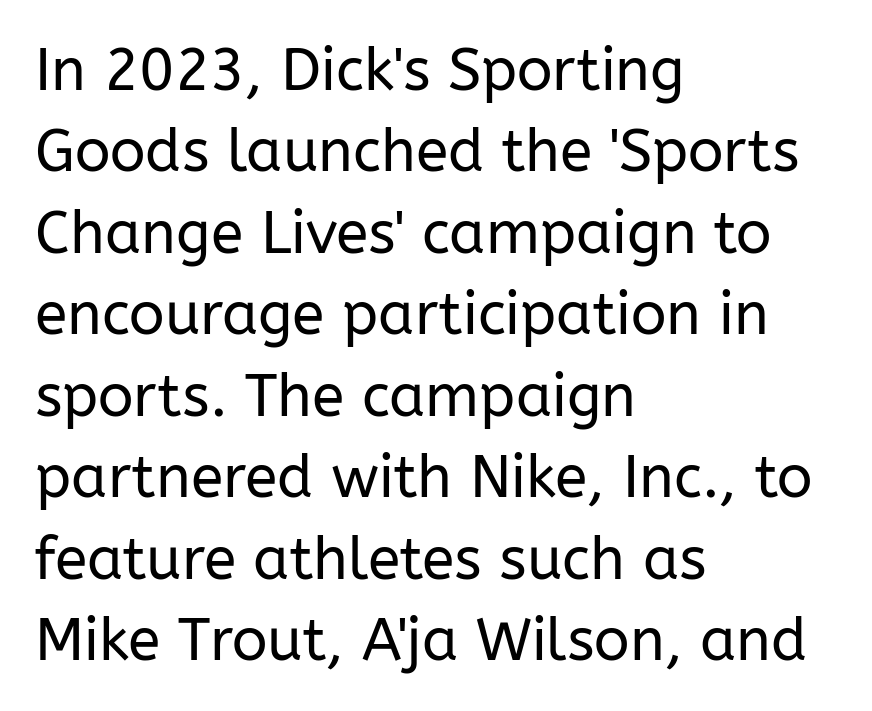
Q: Is the text bold? A: No.
Q: Is the text italic (slanted)? A: No, it is upright.
Q: Is the typeface a serif or a sans-serif typeface? A: Sans-serif.
Q: Is the text underlined? A: No.
Q: How is the paragraph aligned? A: Left-aligned.
Q: Is the spacing between letters normal or unusually wide? A: Normal.
Q: Is the spacing between lines tight, normal or loose? A: Normal.
Q: Width (condensed, normal, or wide)? A: Normal.
Q: Stroke contrast? A: Low.
Q: x-height? A: Medium.
Q: Monospaced? A: No.
